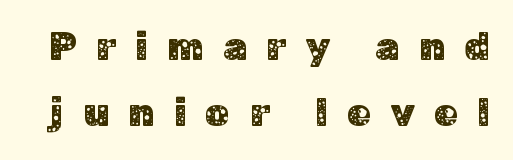
Beneath every word, the page is bare. Looks like regular typesetting: each glyph gets only the width it needs. A typesetter would call this heavily tracked-out type. Successive baselines arrive at the customary interval. Serifs: no, the terminals of the letterforms are clean. Notice how the stems are strictly vertical — no italics here.
